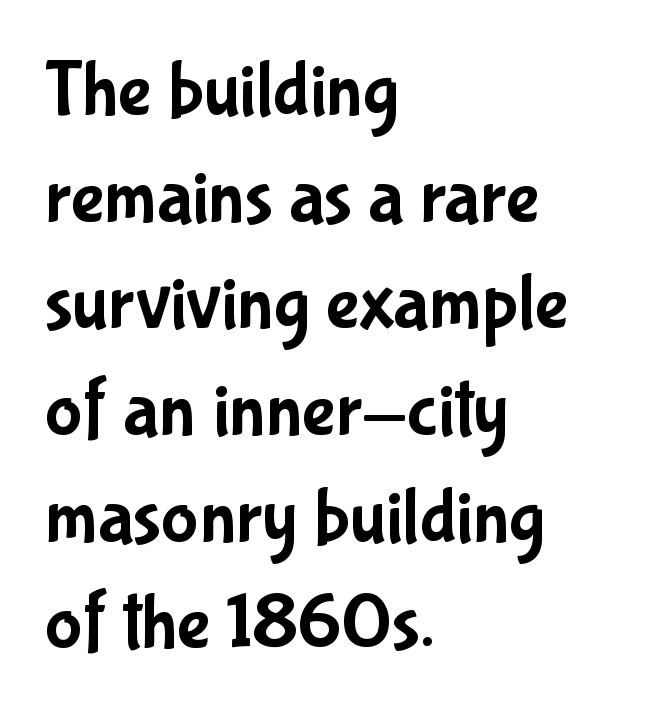
Q: Is the text italic (slanted)? A: No, it is upright.
Q: Is the typeface a serif or a sans-serif typeface? A: Sans-serif.
Q: Is the text underlined? A: No.
Q: How is the paragraph aligned? A: Left-aligned.
Q: Is the spacing between letters normal or unusually wide? A: Normal.
Q: Is the spacing between lines tight, normal or loose? A: Normal.
Q: Width (condensed, normal, or wide)? A: Condensed.
Q: Stroke contrast? A: Low.
Q: x-height? A: Medium.
Q: Monospaced? A: No.
